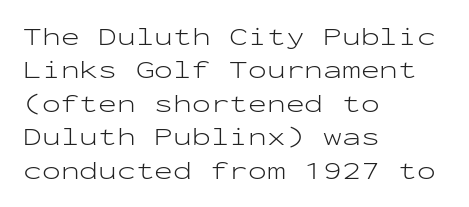
Q: Is the text bold? A: No.
Q: Is the text italic (slanted)? A: No, it is upright.
Q: Is the text underlined? A: No.
Q: How is the paragraph aligned? A: Left-aligned.
Q: Is the spacing between letters normal or unusually wide? A: Normal.
Q: Is the spacing between lines tight, normal or loose? A: Normal.
